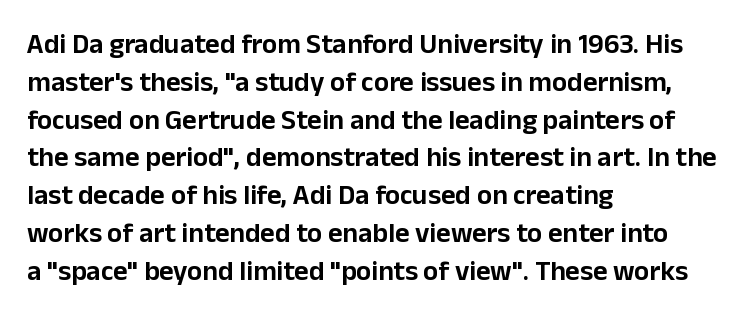
{"serif": "no", "italic": "no", "width": "normal", "stroke_contrast": "low", "x_height": "medium", "monospaced": "no", "underline": "no", "align": "left", "line_spacing": "normal", "line_spacing_ratio": 1.35, "letter_spacing": "normal", "letter_spacing_em": 0.0, "glyph_px": 28}
